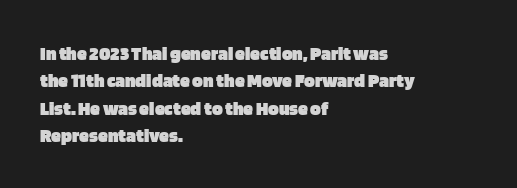
Q: Is the text bold? A: Yes.
Q: Is the text italic (slanted)? A: No, it is upright.
Q: Is the text underlined? A: No.
Q: How is the paragraph aligned? A: Left-aligned.
Q: Is the spacing between letters normal or unusually wide? A: Normal.
Q: Is the spacing between lines tight, normal or loose? A: Normal.
